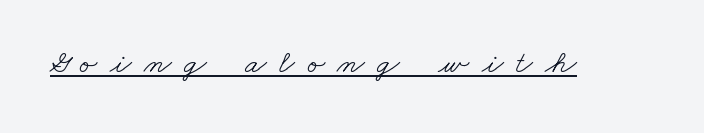
The image shows 32 px light, wide serif type; set unusually wide letter spacing (+0.39 em), underlined; low stroke contrast and a small x-height.
